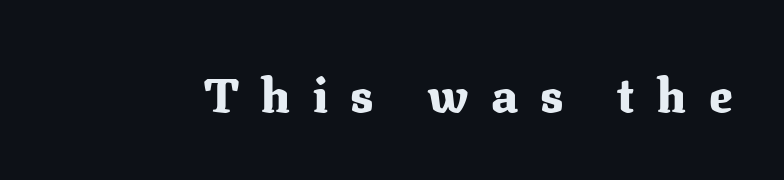
The image shows 48 px heavy serif type, upright; set unusually wide letter spacing (+0.47 em), not underlined; medium stroke contrast and a medium x-height.
